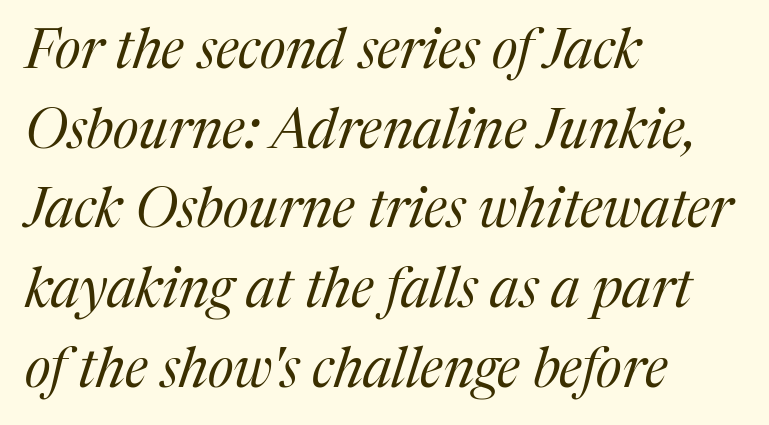
{"serif": "yes", "italic": "yes", "lean": "right", "slant_degrees": 17, "bold": "no", "weight": "regular", "width": "normal", "stroke_contrast": "medium", "x_height": "medium", "monospaced": "no", "underline": "no", "align": "left", "line_spacing": "normal", "line_spacing_ratio": 1.45, "letter_spacing": "normal", "letter_spacing_em": 0.0, "glyph_px": 55}
